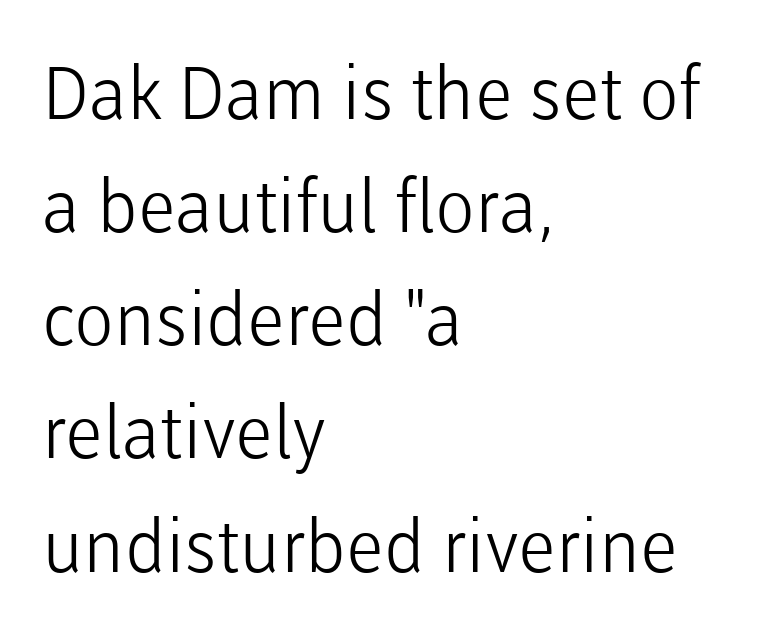
The image shows 73 px light sans-serif type, upright; set left-aligned, normal line spacing (1.55x), normal letter spacing, not underlined; low stroke contrast and a medium x-height.
